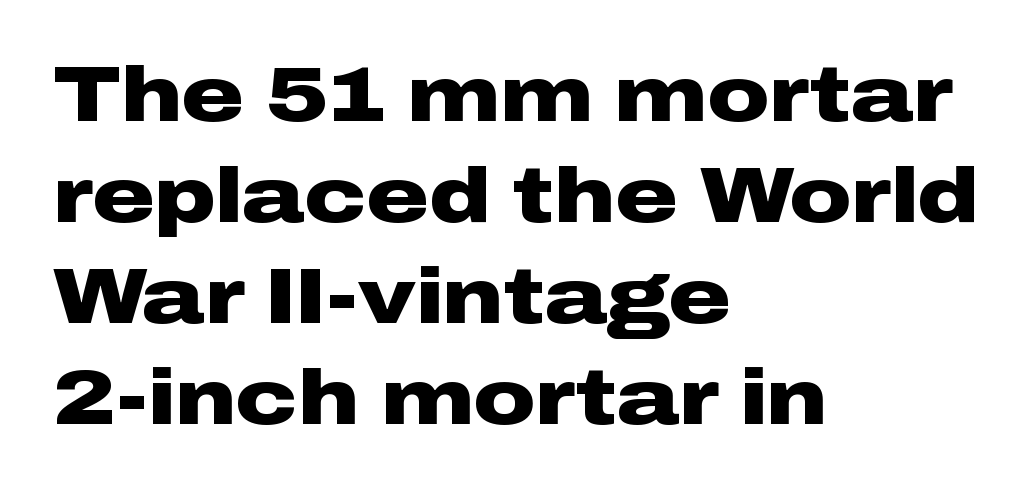
{"serif": "no", "italic": "no", "bold": "yes", "weight": "heavy", "width": "wide", "stroke_contrast": "low", "x_height": "medium", "monospaced": "no", "underline": "no", "align": "left", "line_spacing": "normal", "line_spacing_ratio": 1.31, "letter_spacing": "normal", "letter_spacing_em": 0.0, "glyph_px": 77}
